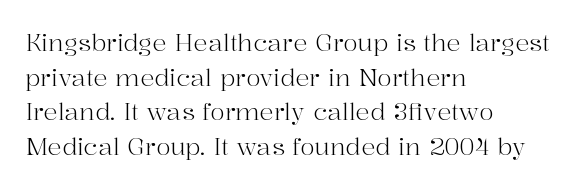
Q: Is the text bold? A: No.
Q: Is the text italic (slanted)? A: No, it is upright.
Q: Is the text underlined? A: No.
Q: How is the paragraph aligned? A: Left-aligned.
Q: Is the spacing between letters normal or unusually wide? A: Normal.
Q: Is the spacing between lines tight, normal or loose? A: Normal.
